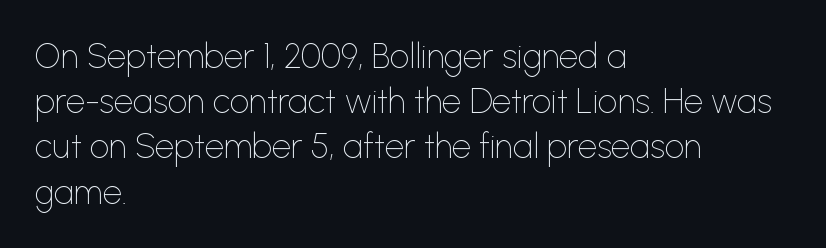
There is no visible air inserted between adjacent glyphs. Caption: face not bold, strokes unweighted. Each letter keeps its own natural width here, so spacing adapts to shape. The specimen omits any rule beneath the text block's lines. Regarding serifs, this sample does without them. Line starts are locked; line ends wander.
